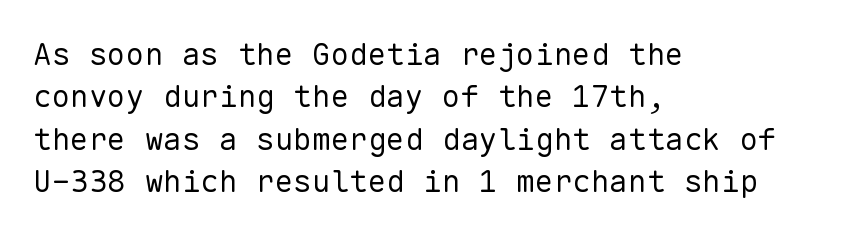
Q: Is the text bold? A: No.
Q: Is the text italic (slanted)? A: No, it is upright.
Q: Is the typeface a serif or a sans-serif typeface? A: Sans-serif.
Q: Is the text underlined? A: No.
Q: How is the paragraph aligned? A: Left-aligned.
Q: Is the spacing between letters normal or unusually wide? A: Normal.
Q: Is the spacing between lines tight, normal or loose? A: Normal.
Q: Width (condensed, normal, or wide)? A: Normal.
Q: Stroke contrast? A: Low.
Q: x-height? A: Medium.
Q: Monospaced? A: Yes.
